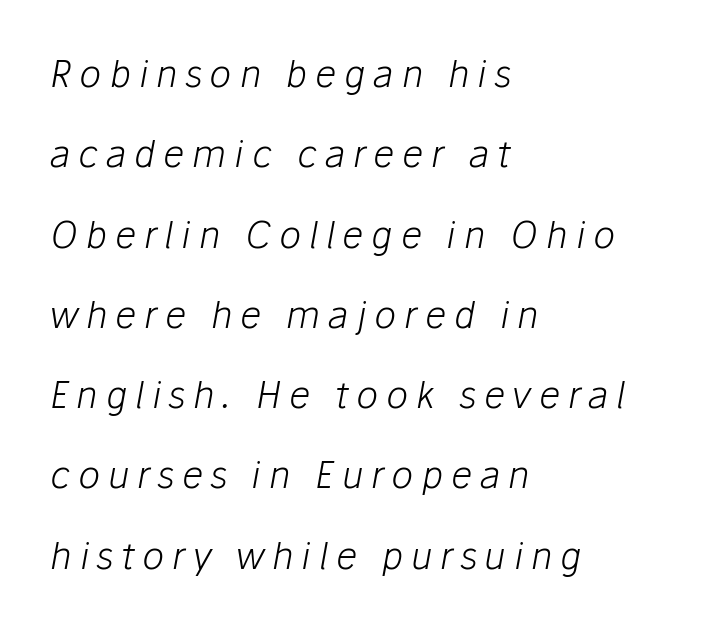
{"italic": "yes", "lean": "right", "slant_degrees": 10, "bold": "no", "weight": "light", "width": "normal", "stroke_contrast": "low", "x_height": "medium", "monospaced": "no", "underline": "no", "align": "left", "line_spacing": "loose", "line_spacing_ratio": 2.17, "letter_spacing": "wide", "letter_spacing_em": 0.21, "glyph_px": 37}
